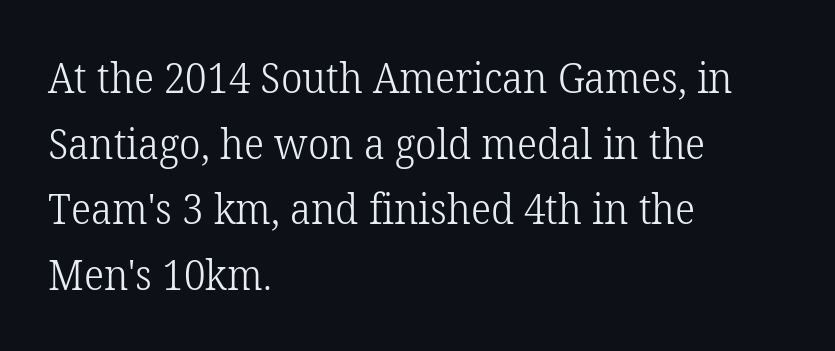
Q: Is the text bold? A: No.
Q: Is the text italic (slanted)? A: No, it is upright.
Q: Is the typeface a serif or a sans-serif typeface? A: Serif.
Q: Is the text underlined? A: No.
Q: How is the paragraph aligned? A: Left-aligned.
Q: Is the spacing between letters normal or unusually wide? A: Normal.
Q: Is the spacing between lines tight, normal or loose? A: Normal.
Q: Width (condensed, normal, or wide)? A: Normal.
Q: Stroke contrast? A: Low.
Q: x-height? A: Medium.
Q: Monospaced? A: No.
